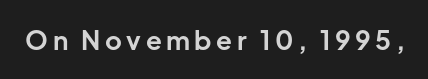
Q: Is the text bold? A: Yes.
Q: Is the text italic (slanted)? A: No, it is upright.
Q: Is the text underlined? A: No.
